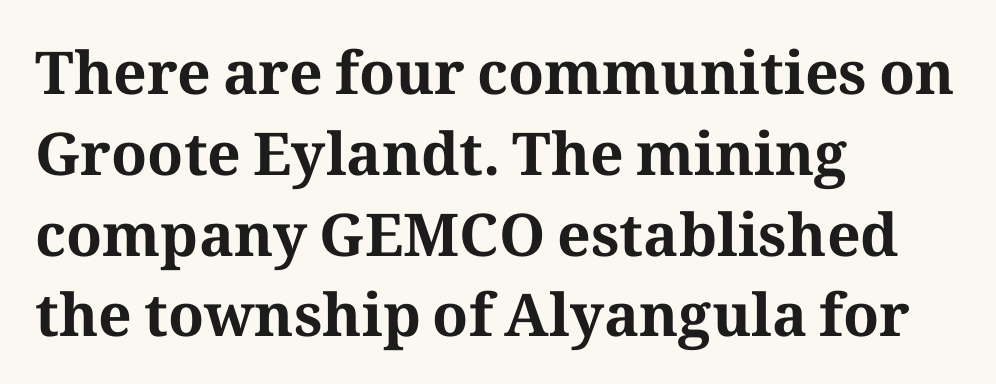
{"serif": "yes", "italic": "no", "bold": "yes", "weight": "bold", "width": "normal", "stroke_contrast": "medium", "x_height": "medium", "monospaced": "no", "underline": "no", "align": "left", "line_spacing": "normal", "line_spacing_ratio": 1.37, "letter_spacing": "normal", "letter_spacing_em": 0.0, "glyph_px": 59}
